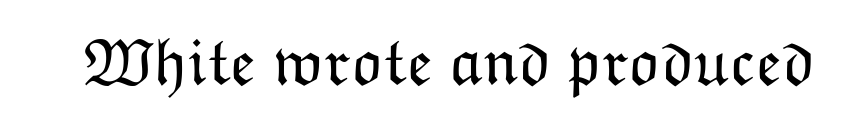
The image shows 67 px light type, upright; set normal letter spacing, not underlined; low stroke contrast and a medium x-height.
